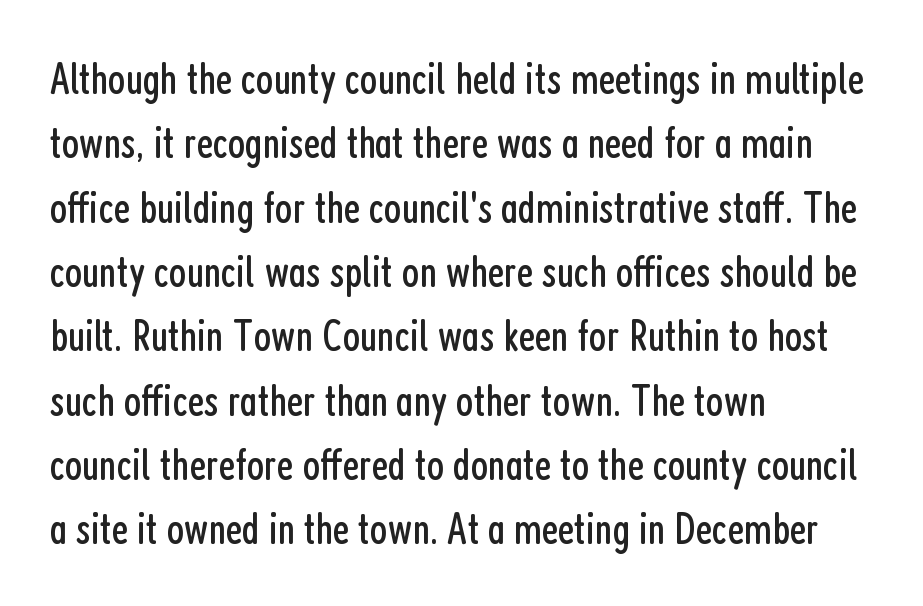
The image shows 45 px regular-weight, condensed sans-serif type, upright; set left-aligned, normal line spacing (1.43x), normal letter spacing, not underlined; low stroke contrast and a medium x-height.
